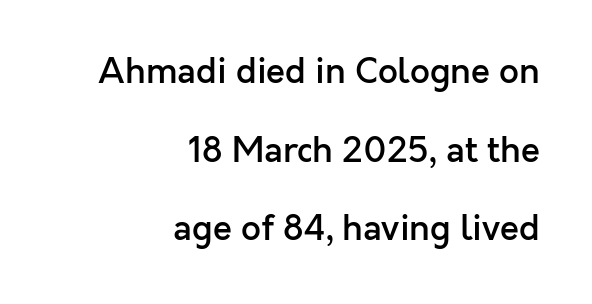
Descenders are the only things crossing below the line. Is this a fixed-width face? No — the glyphs have proportional, varying widths. The text was rendered using a sans face with plain stroke endings. Interline gaps are noticeably wide in this sample. Horizontal alignment here is rightward, an uncommon choice for prose. The typography opts for an upright posture over an oblique one.
